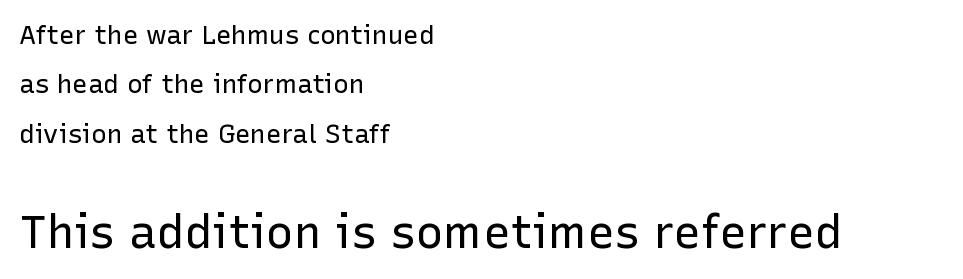
Block two is the big one; block one sits smaller above it. Descenders are the only things crossing below the line. The type is set solid horizontally, with unmodified tracking. The axis of the letterforms is exactly vertical. Nothing heavy about these letters — not bold at all.
